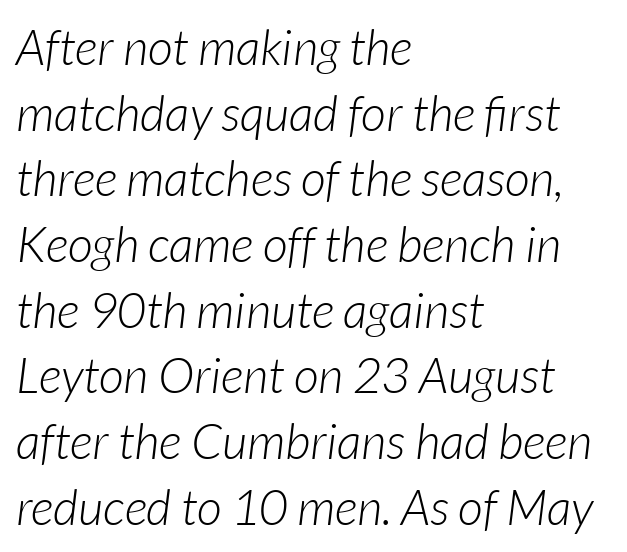
{"italic": "yes", "lean": "right", "slant_degrees": 7, "bold": "no", "weight": "light", "width": "normal", "stroke_contrast": "low", "x_height": "medium", "monospaced": "no", "underline": "no", "align": "left", "line_spacing": "normal", "line_spacing_ratio": 1.34, "letter_spacing": "normal", "letter_spacing_em": 0.0, "glyph_px": 49}
